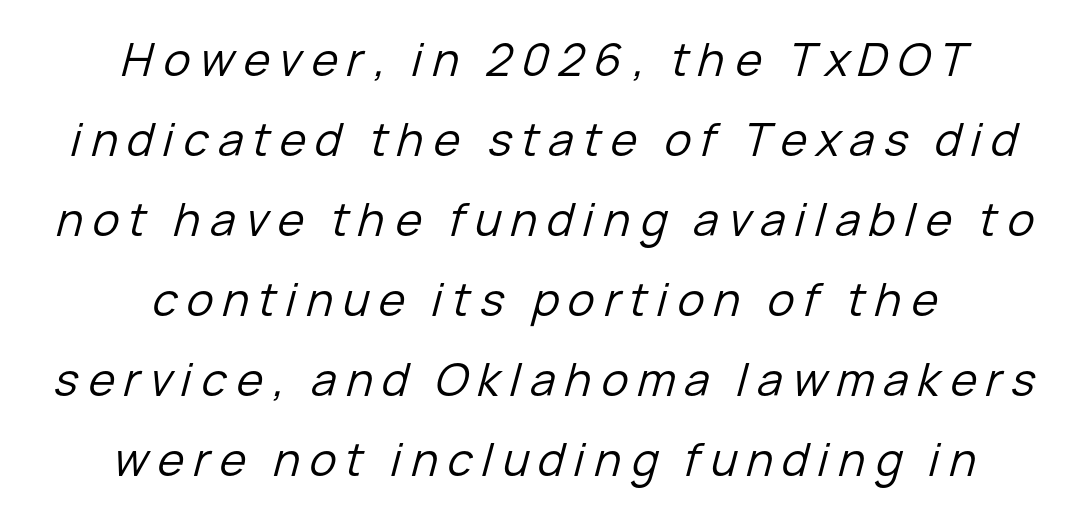
Q: Is the text bold? A: No.
Q: Is the text italic (slanted)? A: Yes, it leans right by about 15 degrees.
Q: Is the text underlined? A: No.
Q: How is the paragraph aligned? A: Centered.
Q: Is the spacing between letters normal or unusually wide? A: Unusually wide.
Q: Width (condensed, normal, or wide)? A: Normal.
Q: Stroke contrast? A: Low.
Q: x-height? A: Medium.
Q: Monospaced? A: No.
